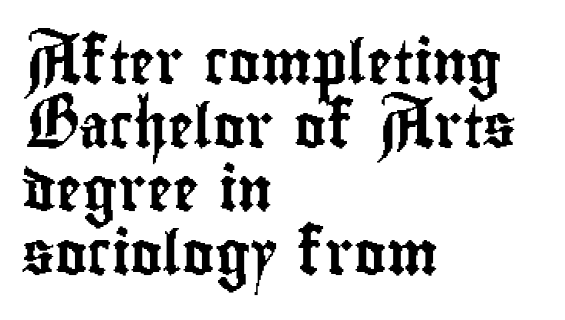
{"serif": "no", "italic": "no", "width": "condensed", "stroke_contrast": "low", "x_height": "small", "monospaced": "no", "underline": "no", "align": "left", "line_spacing": "normal", "line_spacing_ratio": 1.48, "letter_spacing": "normal", "letter_spacing_em": 0.0, "glyph_px": 43}
